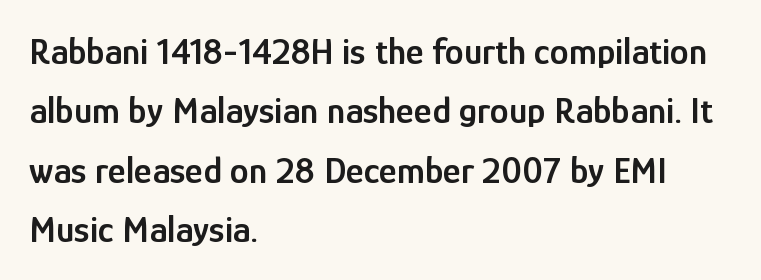
Q: Is the text bold? A: Semi-bold.
Q: Is the text italic (slanted)? A: No, it is upright.
Q: Is the typeface a serif or a sans-serif typeface? A: Sans-serif.
Q: Is the text underlined? A: No.
Q: How is the paragraph aligned? A: Left-aligned.
Q: Is the spacing between letters normal or unusually wide? A: Normal.
Q: Is the spacing between lines tight, normal or loose? A: Normal.
Q: Width (condensed, normal, or wide)? A: Condensed.
Q: Stroke contrast? A: Low.
Q: x-height? A: Medium.
Q: Monospaced? A: No.
